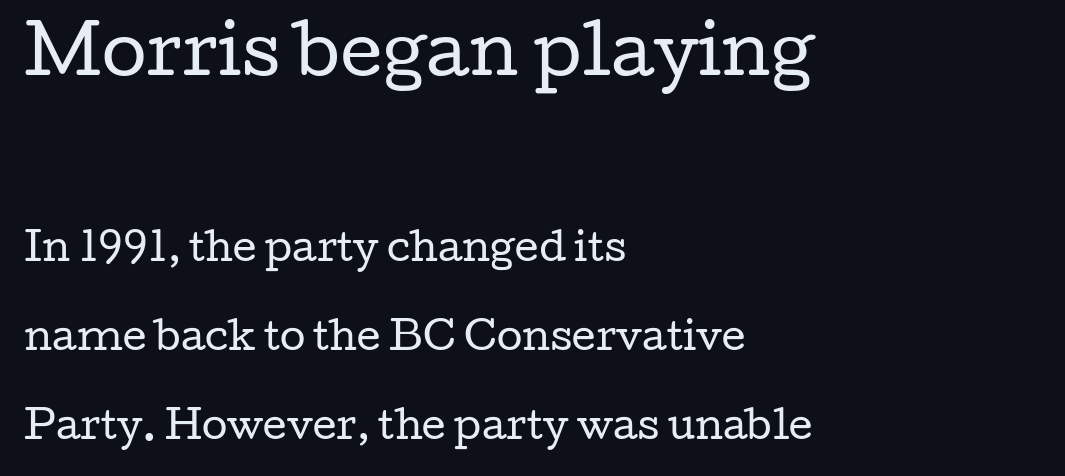
Q: Is the text bold? A: No.
Q: Is the text italic (slanted)? A: No, it is upright.
Q: Is the typeface a serif or a sans-serif typeface? A: Serif.
Q: Is the text underlined? A: No.
Q: How is the paragraph aligned? A: Left-aligned.
Q: Is the spacing between letters normal or unusually wide? A: Normal.
Q: Is the spacing between lines tight, normal or loose? A: Loose.
Q: Which block of text is set in a larger size, the first (top) or the second (bottom)? A: The first (top) one.
Q: Width (condensed, normal, or wide)? A: Wide.
Q: Stroke contrast? A: Low.
Q: x-height? A: Medium.
Q: Monospaced? A: No.
